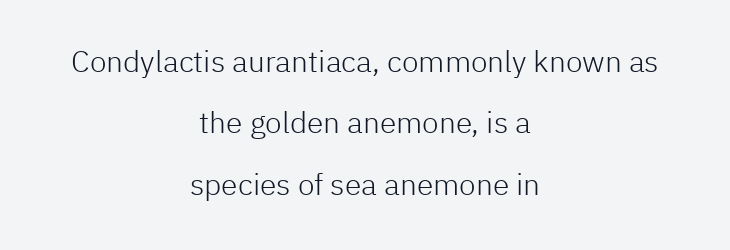
The image shows 30 px light sans-serif type, upright; set centered, loose line spacing (2.05x), normal letter spacing, not underlined; low stroke contrast and a medium x-height.
